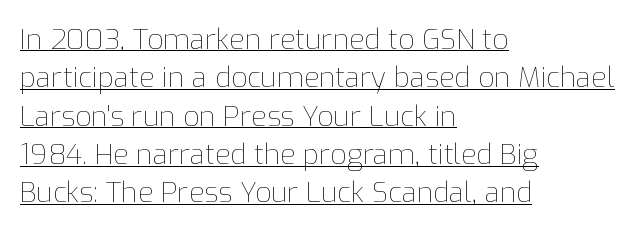
Caption: multi-line text, flush left, ragged right. The passage shown stacks its lines at a standard gap. Here the designer chose a conventional face with non-uniform glyph widths. The typesetter has applied underlining to the passage shown.
